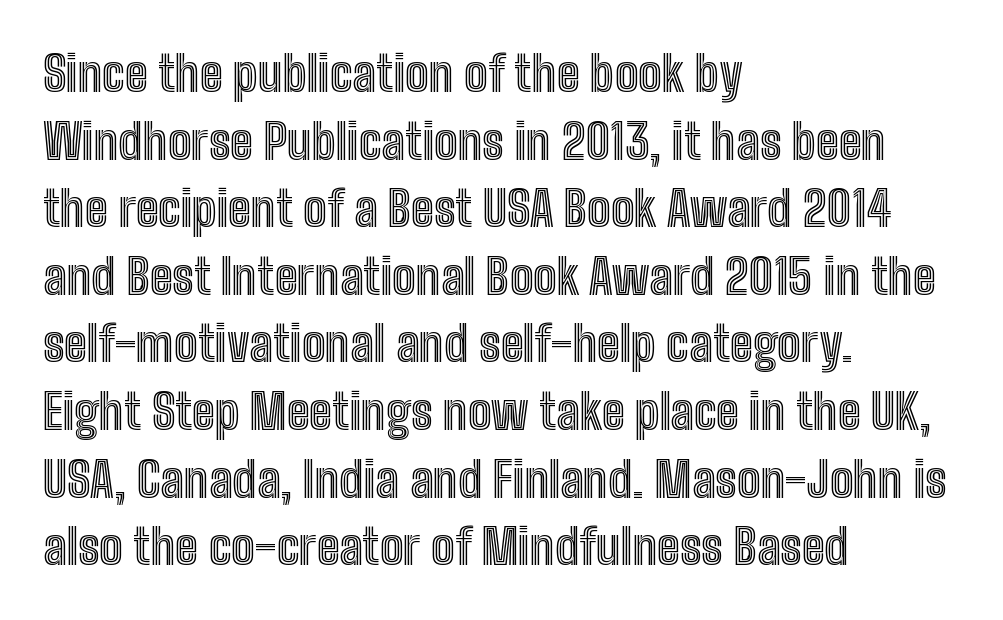
Q: Is the text italic (slanted)? A: No, it is upright.
Q: Is the text underlined? A: No.
Q: How is the paragraph aligned? A: Left-aligned.
Q: Is the spacing between letters normal or unusually wide? A: Normal.
Q: Is the spacing between lines tight, normal or loose? A: Normal.
Q: Width (condensed, normal, or wide)? A: Condensed.
Q: x-height? A: Medium.
Q: Monospaced? A: No.
